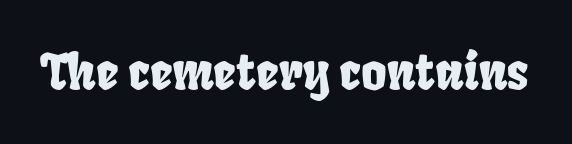
The image shows 49 px condensed sans-serif type; set normal letter spacing, not underlined; low stroke contrast and a large x-height.
